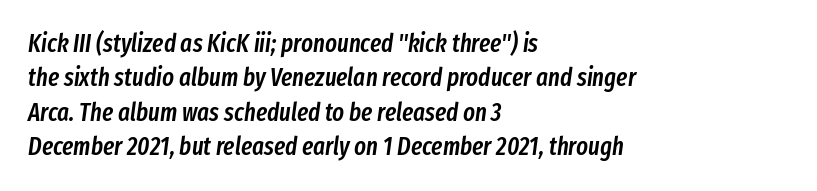
Q: Is the text bold? A: Semi-bold.
Q: Is the text italic (slanted)? A: Yes, it leans right by about 8 degrees.
Q: Is the text underlined? A: No.
Q: How is the paragraph aligned? A: Left-aligned.
Q: Is the spacing between letters normal or unusually wide? A: Normal.
Q: Is the spacing between lines tight, normal or loose? A: Normal.
